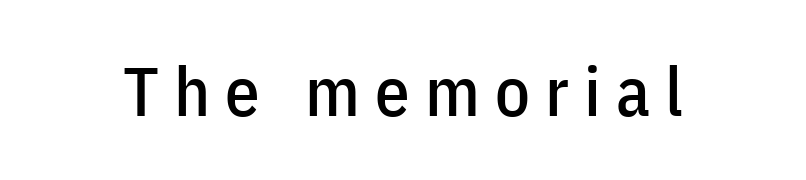
{"serif": "no", "italic": "no", "width": "condensed", "stroke_contrast": "low", "x_height": "medium", "monospaced": "no", "underline": "no", "letter_spacing": "wide", "letter_spacing_em": 0.22, "glyph_px": 69}
